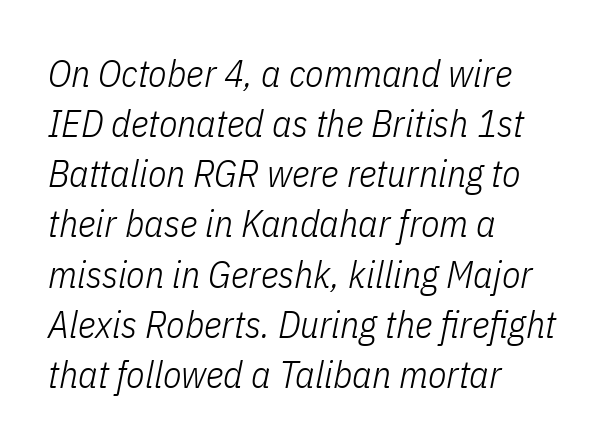
{"italic": "yes", "lean": "right", "slant_degrees": 11, "bold": "no", "weight": "light", "width": "condensed", "stroke_contrast": "low", "x_height": "medium", "monospaced": "no", "underline": "no", "align": "left", "line_spacing": "normal", "line_spacing_ratio": 1.32, "letter_spacing": "normal", "letter_spacing_em": 0.0, "glyph_px": 38}
